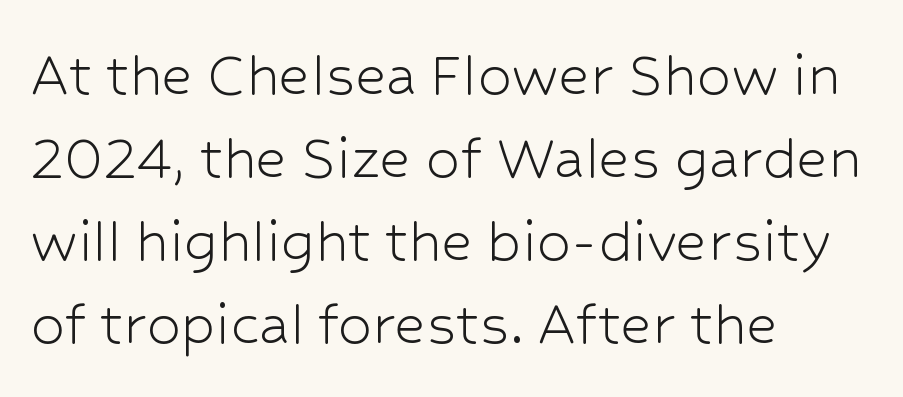
{"serif": "no", "italic": "no", "bold": "no", "weight": "light", "width": "normal", "stroke_contrast": "low", "x_height": "medium", "monospaced": "no", "underline": "no", "align": "left", "line_spacing_ratio": 1.22, "letter_spacing": "normal", "letter_spacing_em": 0.0, "glyph_px": 68}
